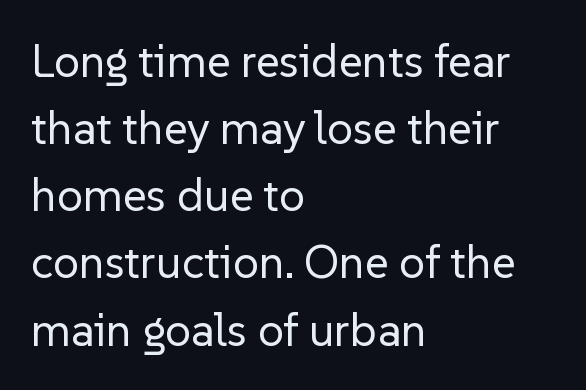
In terms of letterspacing, this is plain default setting. The rendering uses natural spacing where letterforms have individual widths. Summary of weight: not heavy and not bold. Each letter's strokes conclude bluntly, with no projecting serifs.
